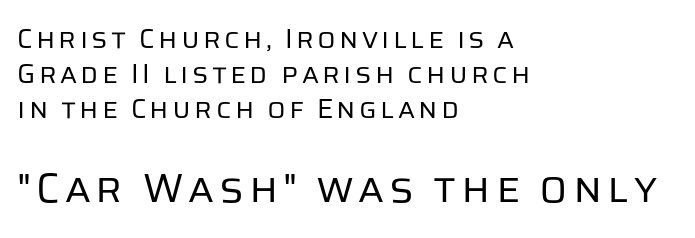
The image shows 41 px regular-weight sans-serif type, upright; set left-aligned, normal line spacing (1.3x), not underlined; the second (bottom) block is 1.52x larger; low stroke contrast and a large x-height.
